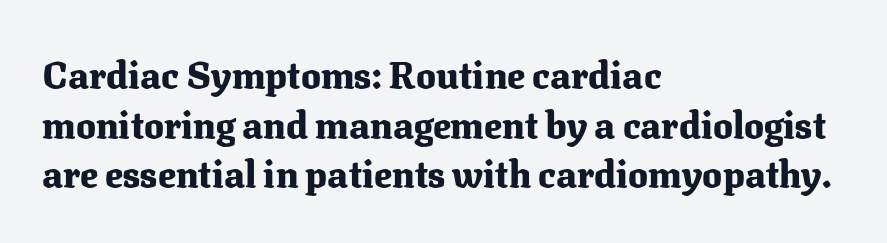
The image shows 37 px heavy serif type, upright; set left-aligned, normal line spacing (1.34x), normal letter spacing, not underlined; medium stroke contrast and a medium x-height.
